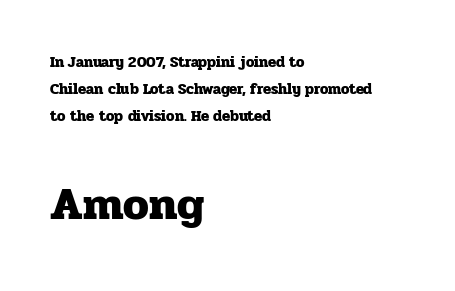
Q: Is the text bold? A: Yes.
Q: Is the text italic (slanted)? A: No, it is upright.
Q: Is the typeface a serif or a sans-serif typeface? A: Serif.
Q: Is the text underlined? A: No.
Q: How is the paragraph aligned? A: Left-aligned.
Q: Is the spacing between letters normal or unusually wide? A: Normal.
Q: Which block of text is set in a larger size, the first (top) or the second (bottom)? A: The second (bottom) one.
Q: Width (condensed, normal, or wide)? A: Normal.
Q: Stroke contrast? A: Low.
Q: x-height? A: Medium.
Q: Monospaced? A: No.
